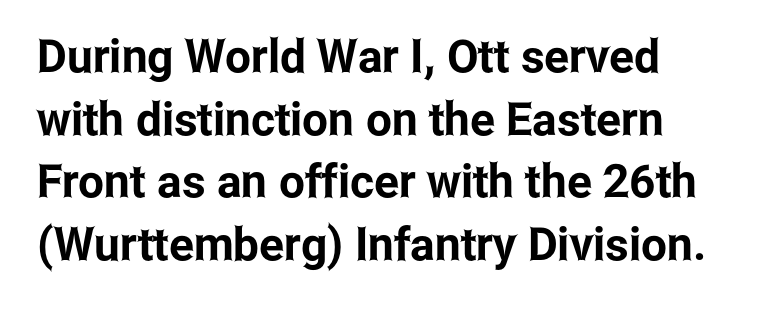
{"serif": "no", "italic": "no", "width": "condensed", "stroke_contrast": "low", "x_height": "medium", "monospaced": "no", "underline": "no", "align": "left", "line_spacing": "normal", "line_spacing_ratio": 1.36, "letter_spacing": "normal", "letter_spacing_em": 0.0, "glyph_px": 46}
